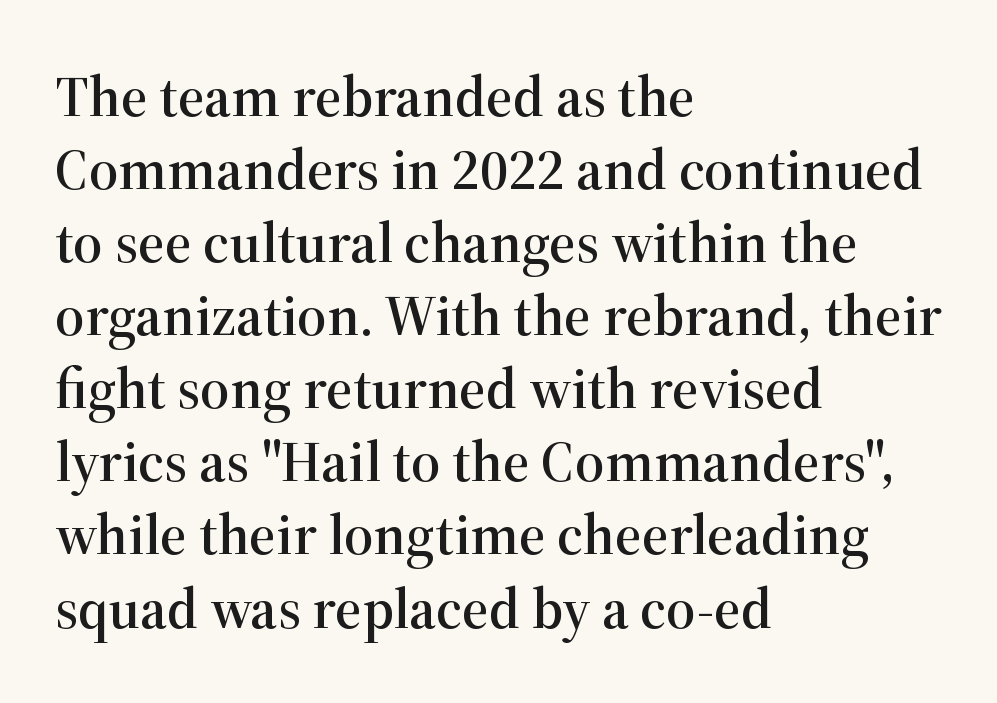
{"serif": "yes", "italic": "no", "width": "normal", "stroke_contrast": "high", "x_height": "medium", "monospaced": "no", "underline": "no", "align": "left", "line_spacing": "normal", "line_spacing_ratio": 1.26, "letter_spacing": "normal", "letter_spacing_em": 0.0, "glyph_px": 58}
